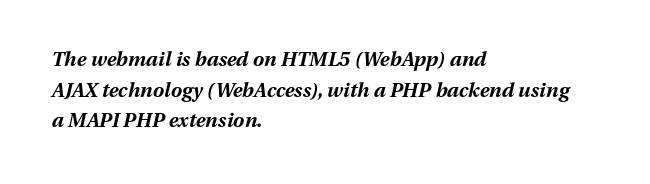
The image shows 20 px bold type, italic (leaning right); set left-aligned, normal line spacing (1.53x), normal letter spacing, not underlined.
